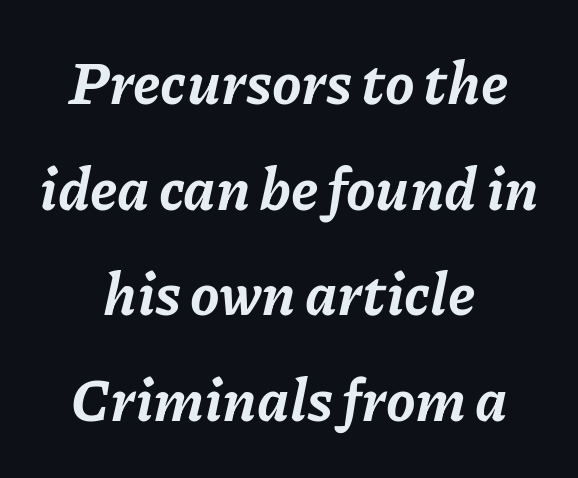
The image shows 59 px bold type, italic (leaning right); set centered, line spacing 1.79x, normal letter spacing, not underlined; low stroke contrast and a medium x-height.
